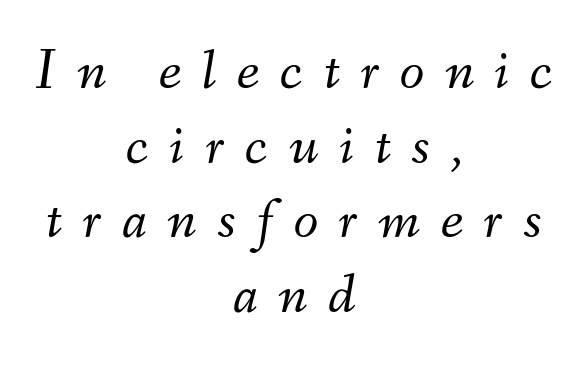
Q: Is the text bold? A: No.
Q: Is the text italic (slanted)? A: Yes, it leans right by about 9 degrees.
Q: Is the text underlined? A: No.
Q: How is the paragraph aligned? A: Centered.
Q: Is the spacing between letters normal or unusually wide? A: Unusually wide.
Q: Is the spacing between lines tight, normal or loose? A: Normal.
Q: Width (condensed, normal, or wide)? A: Normal.
Q: Stroke contrast? A: Medium.
Q: x-height? A: Small.
Q: Monospaced? A: No.
